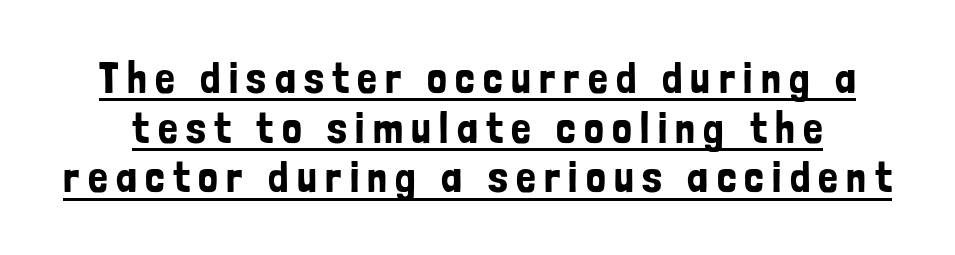
Think of a printed novel: that variable character pitch is what you see here. Quick note: interline space is minimal. A rule runs beneath these lines of type. A roman cut, with each character standing at attention.
